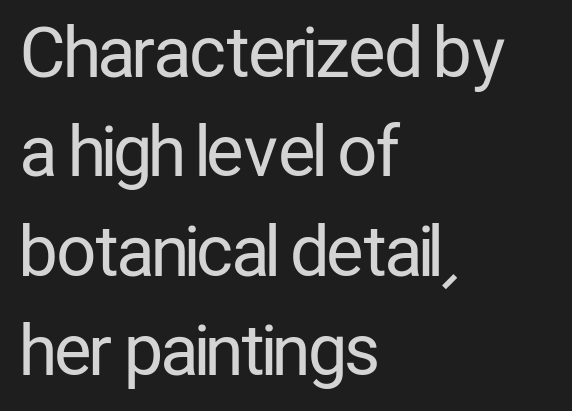
The image shows 69 px regular-weight, condensed sans-serif type, upright; set left-aligned, normal line spacing (1.44x), normal letter spacing, not underlined; low stroke contrast and a medium x-height.
